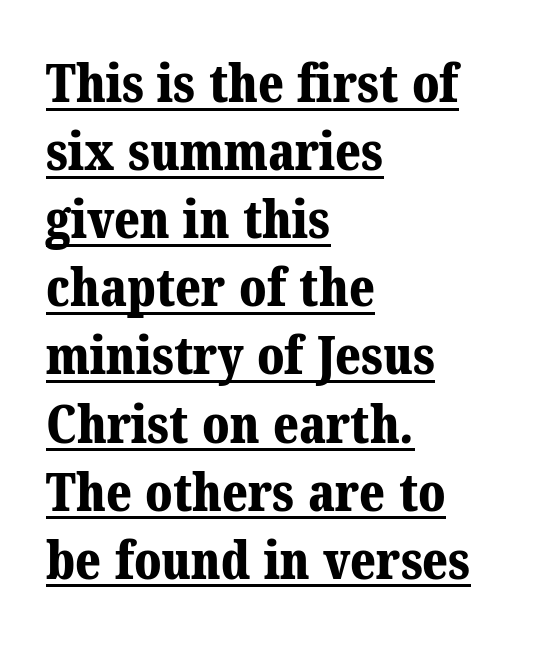
The image shows 52 px bold serif type; set left-aligned, normal line spacing (1.31x), normal letter spacing, underlined; medium stroke contrast and a medium x-height.
